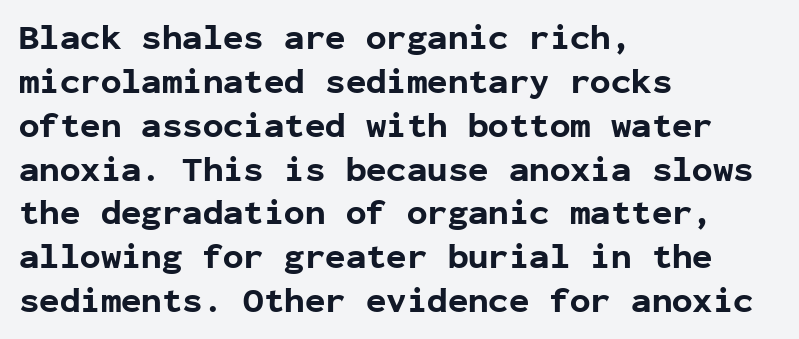
The image shows 34 px bold sans-serif type, upright, monospaced; set left-aligned, normal line spacing (1.29x), normal letter spacing, not underlined; low stroke contrast and a medium x-height.
